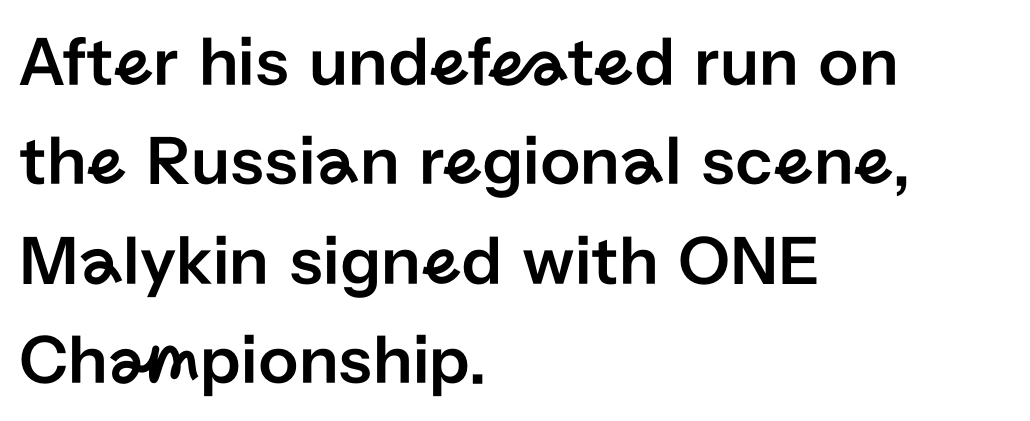
How are the letters spaced? Ordinarily, with no added tracking. These lines stack with their left ends in a neat column. Rendered with straight, roman letterforms. Underline: absent.
